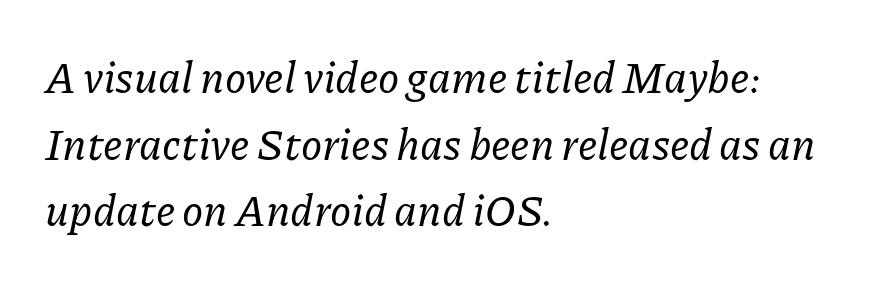
{"serif": "yes", "italic": "yes", "lean": "right", "slant_degrees": 11, "width": "normal", "stroke_contrast": "low", "x_height": "medium", "monospaced": "no", "underline": "no", "align": "left", "line_spacing": "normal", "line_spacing_ratio": 1.55, "letter_spacing": "normal", "letter_spacing_em": 0.0, "glyph_px": 43}
